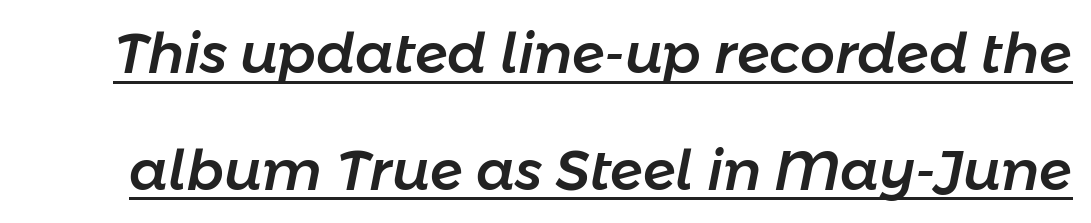
Q: Is the text italic (slanted)? A: Yes, it leans right by about 11 degrees.
Q: Is the text underlined? A: Yes.
Q: Is the spacing between letters normal or unusually wide? A: Normal.
Q: Is the spacing between lines tight, normal or loose? A: Loose.
Q: Width (condensed, normal, or wide)? A: Normal.
Q: Stroke contrast? A: Low.
Q: x-height? A: Medium.
Q: Monospaced? A: No.
